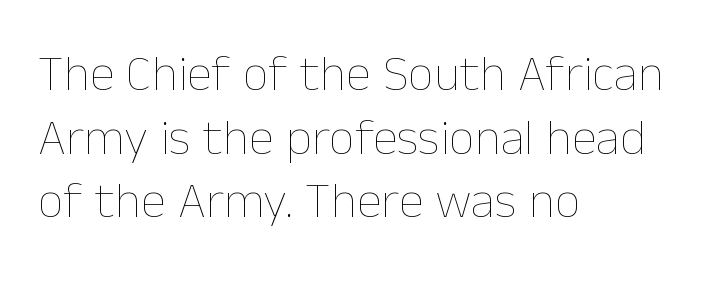
Q: Is the text bold? A: No.
Q: Is the text italic (slanted)? A: No, it is upright.
Q: Is the text underlined? A: No.
Q: How is the paragraph aligned? A: Left-aligned.
Q: Is the spacing between letters normal or unusually wide? A: Normal.
Q: Is the spacing between lines tight, normal or loose? A: Normal.
Q: Width (condensed, normal, or wide)? A: Normal.
Q: Stroke contrast? A: Low.
Q: x-height? A: Medium.
Q: Monospaced? A: No.
